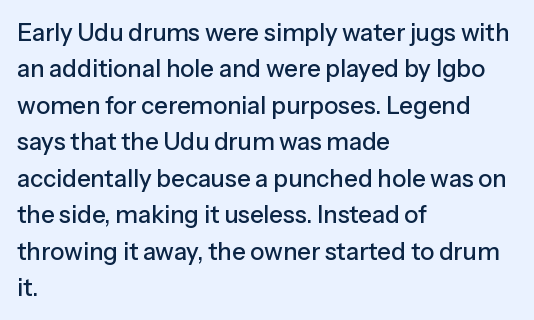
Q: Is the text italic (slanted)? A: No, it is upright.
Q: Is the text underlined? A: No.
Q: How is the paragraph aligned? A: Left-aligned.
Q: Is the spacing between letters normal or unusually wide? A: Normal.
Q: Is the spacing between lines tight, normal or loose? A: Normal.
